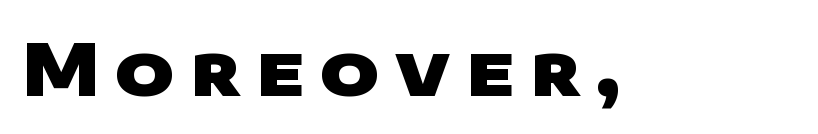
The image shows 71 px heavy, wide sans-serif type; set unusually wide letter spacing (+0.22 em), not underlined; low stroke contrast and a large x-height.
